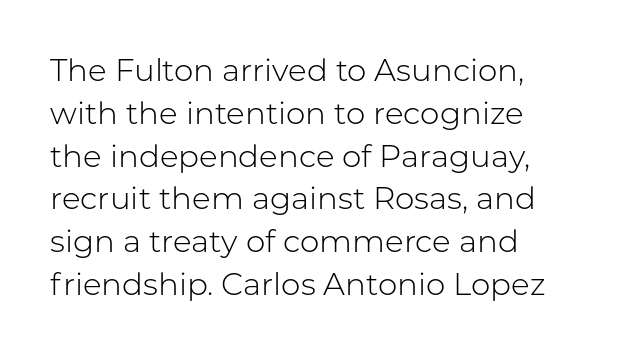
{"serif": "no", "italic": "no", "bold": "no", "weight": "light", "width": "normal", "stroke_contrast": "low", "x_height": "medium", "monospaced": "no", "underline": "no", "align": "left", "line_spacing": "normal", "line_spacing_ratio": 1.38, "letter_spacing": "normal", "letter_spacing_em": 0.0, "glyph_px": 31}
